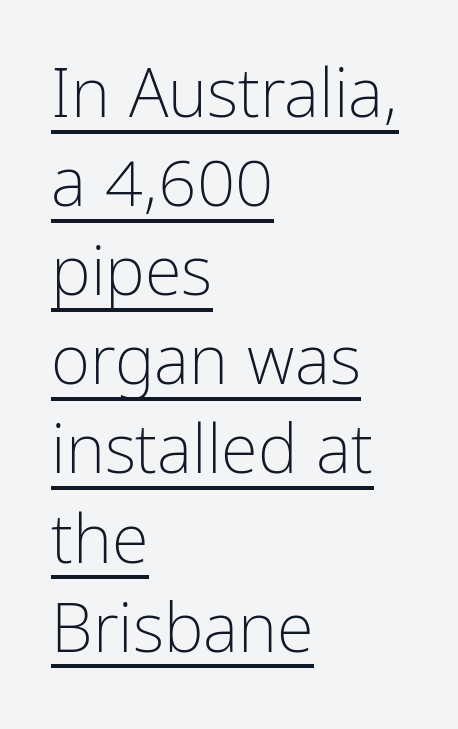
{"serif": "no", "italic": "no", "bold": "no", "weight": "light", "width": "condensed", "stroke_contrast": "low", "x_height": "medium", "monospaced": "no", "underline": "yes", "align": "left", "line_spacing": "normal", "line_spacing_ratio": 1.33, "letter_spacing": "normal", "letter_spacing_em": 0.0, "glyph_px": 67}
